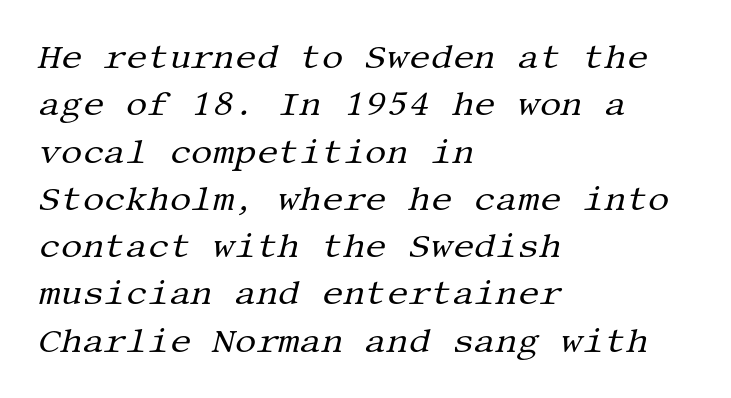
{"serif": "yes", "italic": "yes", "lean": "right", "slant_degrees": 13, "bold": "no", "weight": "regular", "width": "normal", "stroke_contrast": "medium", "x_height": "large", "underline": "no", "align": "left", "line_spacing": "normal", "line_spacing_ratio": 1.39, "letter_spacing": "normal", "letter_spacing_em": 0.0, "glyph_px": 34}
